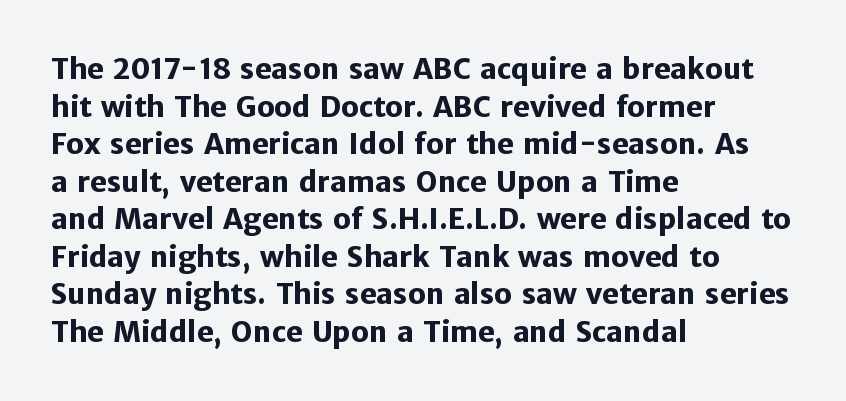
The image shows 28 px heavy sans-serif type, upright; set left-aligned, normal line spacing (1.34x), normal letter spacing, not underlined; low stroke contrast and a medium x-height.
